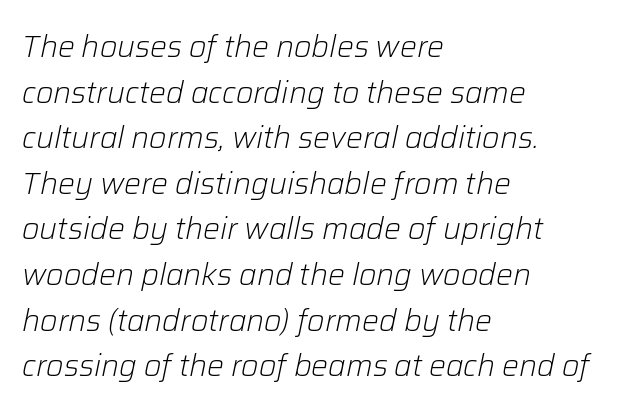
The image shows 30 px light type, italic (leaning right); set left-aligned, normal line spacing (1.52x), normal letter spacing, not underlined; low stroke contrast and a medium x-height.
